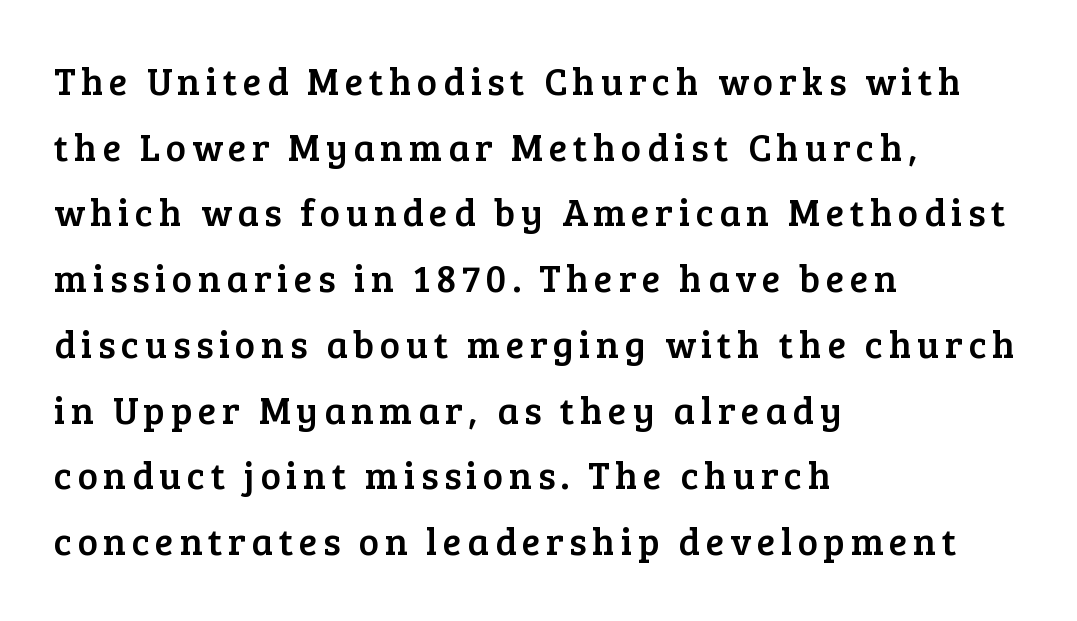
The image shows 38 px serif type, upright; set left-aligned, line spacing 1.73x, not underlined; low stroke contrast and a medium x-height.
